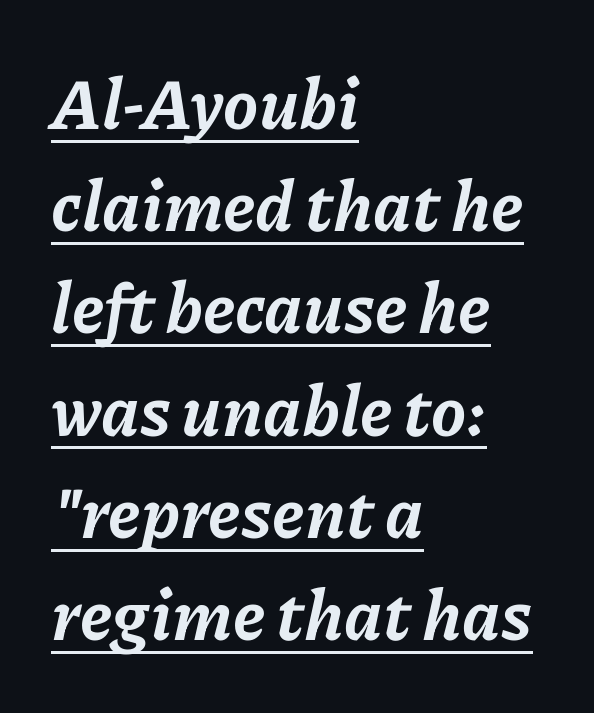
The image shows 70 px bold type, italic (leaning right); set left-aligned, normal line spacing (1.46x), normal letter spacing, underlined; low stroke contrast and a medium x-height.
